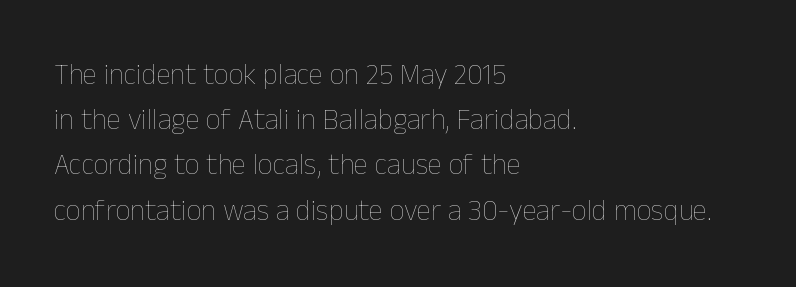
The image shows 29 px thin type, upright; set left-aligned, normal line spacing (1.56x), normal letter spacing, not underlined; low stroke contrast and a medium x-height.
